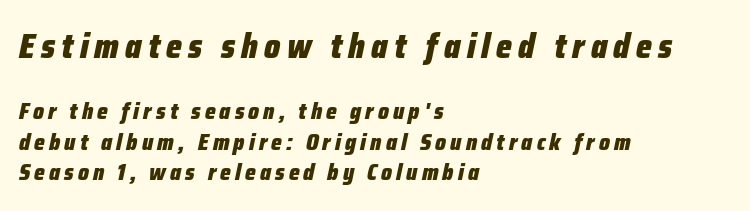
Q: Is the text bold? A: Yes.
Q: Is the text italic (slanted)? A: Yes, it leans right by about 12 degrees.
Q: Is the text underlined? A: No.
Q: How is the paragraph aligned? A: Left-aligned.
Q: Is the spacing between lines tight, normal or loose? A: Normal.
Q: Which block of text is set in a larger size, the first (top) or the second (bottom)? A: The first (top) one.
Q: Width (condensed, normal, or wide)? A: Condensed.
Q: Stroke contrast? A: Low.
Q: x-height? A: Medium.
Q: Monospaced? A: No.
